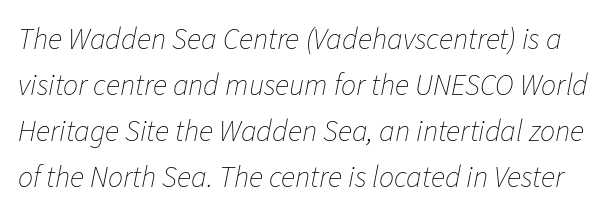
Q: Is the text bold? A: No.
Q: Is the text italic (slanted)? A: Yes, it leans right by about 11 degrees.
Q: Is the text underlined? A: No.
Q: Is the spacing between letters normal or unusually wide? A: Normal.
Q: Is the spacing between lines tight, normal or loose? A: Normal.
Q: Width (condensed, normal, or wide)? A: Normal.
Q: Stroke contrast? A: Low.
Q: x-height? A: Medium.
Q: Monospaced? A: No.
